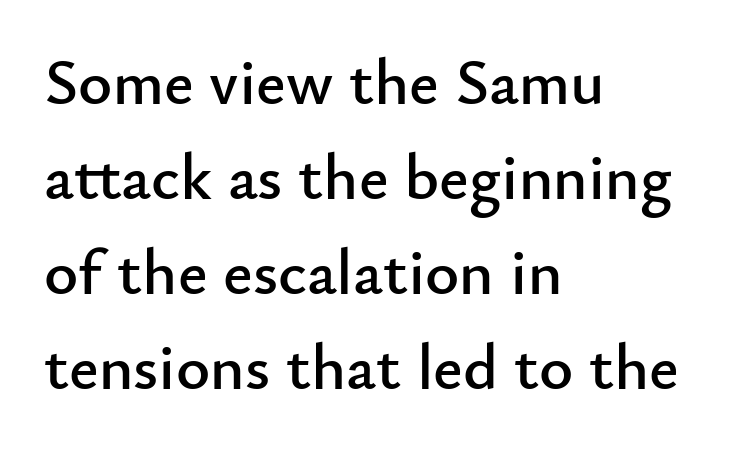
Q: Is the text italic (slanted)? A: No, it is upright.
Q: Is the typeface a serif or a sans-serif typeface? A: Sans-serif.
Q: Is the text underlined? A: No.
Q: How is the paragraph aligned? A: Left-aligned.
Q: Is the spacing between letters normal or unusually wide? A: Normal.
Q: Is the spacing between lines tight, normal or loose? A: Normal.
Q: Width (condensed, normal, or wide)? A: Normal.
Q: Stroke contrast? A: Low.
Q: x-height? A: Small.
Q: Monospaced? A: No.
